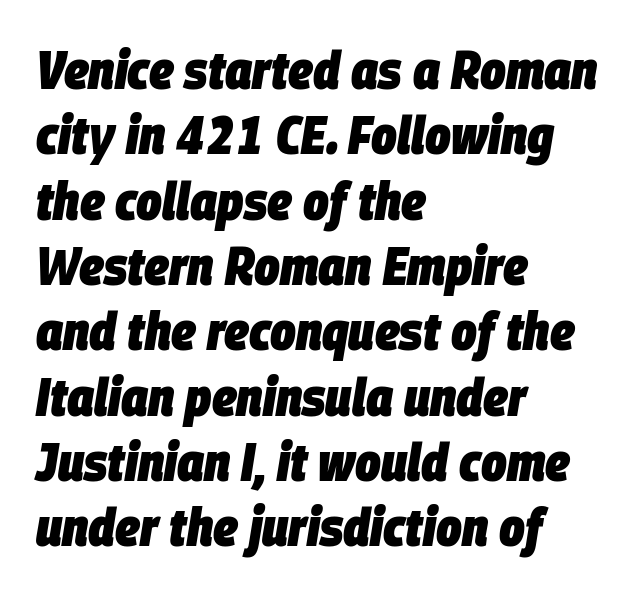
The image shows 54 px heavy, condensed type, italic (leaning right); set left-aligned, line spacing 1.21x, normal letter spacing, not underlined; low stroke contrast and a large x-height.
